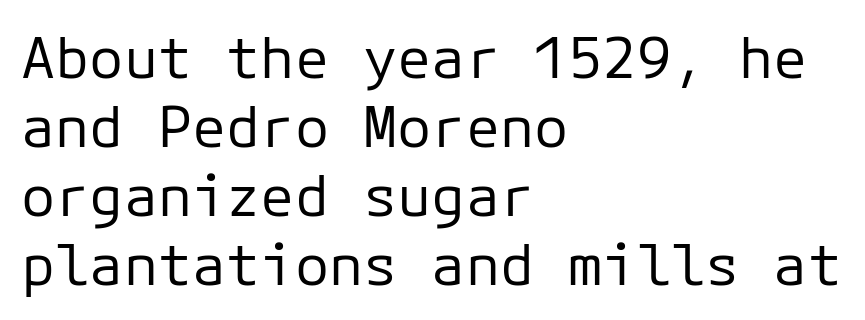
The font is comparable to plain body text, perhaps lighter. The characters display no serif detailing; their extremities are plain. Decoration check: the copy has no underline. Reading down the block, your eye returns to a fixed left position each line.
